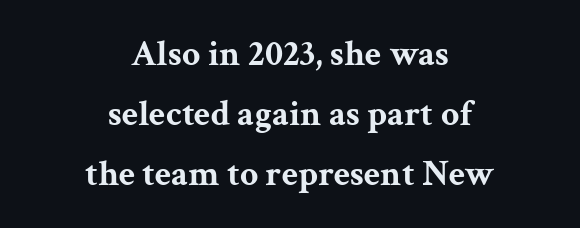
Q: Is the text bold? A: Yes.
Q: Is the text italic (slanted)? A: No, it is upright.
Q: Is the typeface a serif or a sans-serif typeface? A: Serif.
Q: Is the text underlined? A: No.
Q: How is the paragraph aligned? A: Centered.
Q: Is the spacing between letters normal or unusually wide? A: Normal.
Q: Is the spacing between lines tight, normal or loose? A: Normal.
Q: Width (condensed, normal, or wide)? A: Wide.
Q: Stroke contrast? A: Medium.
Q: x-height? A: Medium.
Q: Monospaced? A: No.
